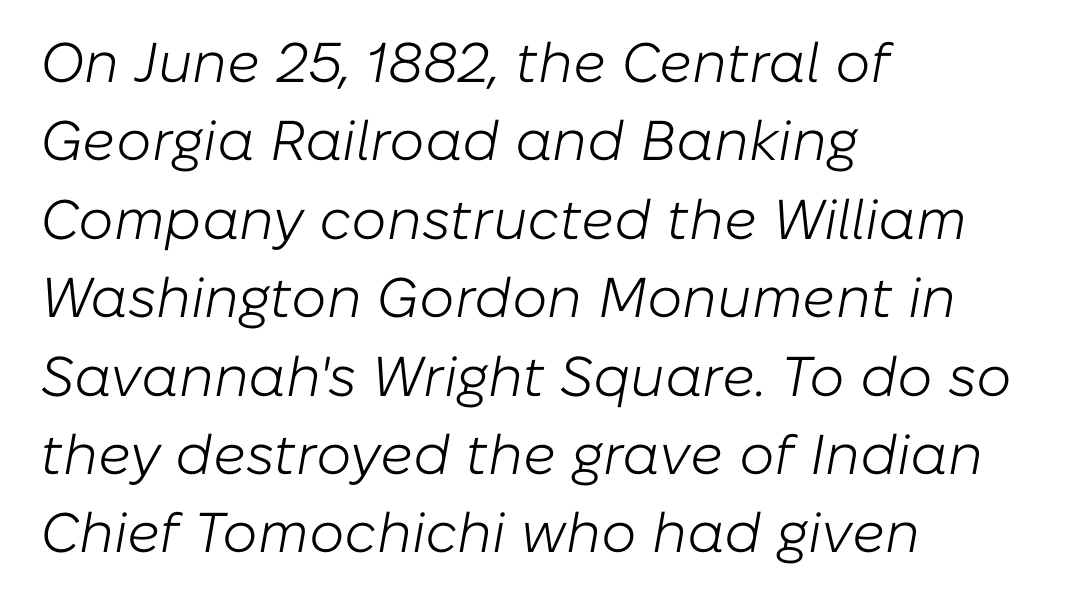
The rendering keeps characters at their native spacing. Each stroke keeps to a modest, everyday thickness or less. There's an unmistakable incline to the writing here. The passage shown stacks its lines at a standard gap. Anything drawn beneath the words? Only blank space.
